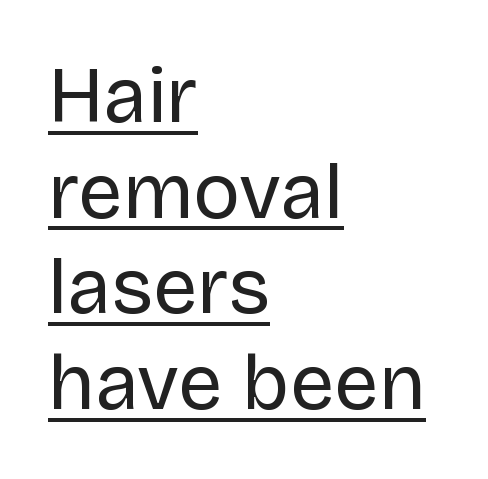
Q: Is the text bold? A: No.
Q: Is the text italic (slanted)? A: No, it is upright.
Q: Is the typeface a serif or a sans-serif typeface? A: Sans-serif.
Q: Is the text underlined? A: Yes.
Q: How is the paragraph aligned? A: Left-aligned.
Q: Is the spacing between letters normal or unusually wide? A: Normal.
Q: Width (condensed, normal, or wide)? A: Normal.
Q: Stroke contrast? A: Low.
Q: x-height? A: Large.
Q: Monospaced? A: No.
